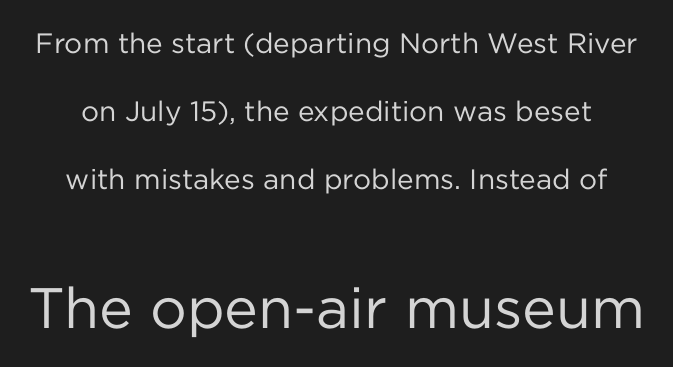
Q: Is the text bold? A: No.
Q: Is the text italic (slanted)? A: No, it is upright.
Q: Is the typeface a serif or a sans-serif typeface? A: Sans-serif.
Q: Is the text underlined? A: No.
Q: Is the spacing between letters normal or unusually wide? A: Normal.
Q: Is the spacing between lines tight, normal or loose? A: Loose.
Q: Which block of text is set in a larger size, the first (top) or the second (bottom)? A: The second (bottom) one.
Q: Width (condensed, normal, or wide)? A: Normal.
Q: Stroke contrast? A: Low.
Q: x-height? A: Medium.
Q: Monospaced? A: No.
